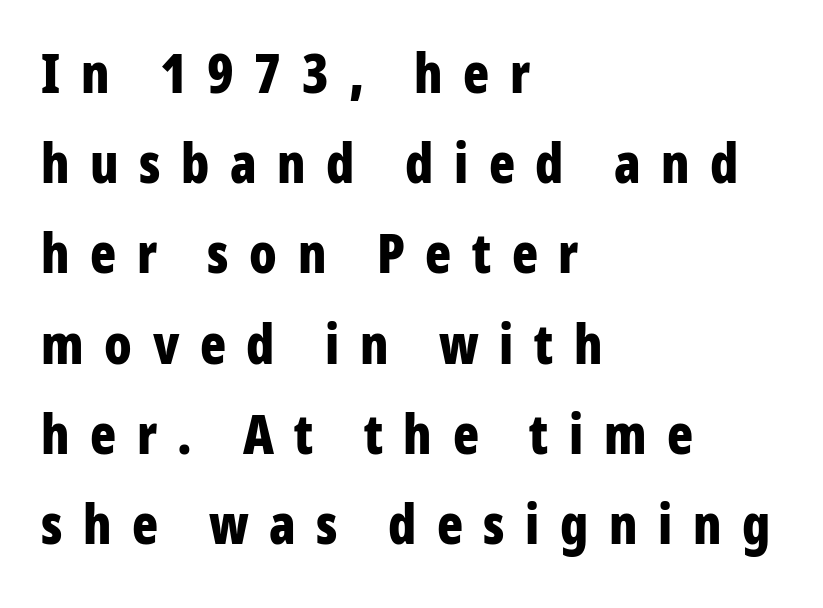
Q: Is the text bold? A: Yes.
Q: Is the text italic (slanted)? A: No, it is upright.
Q: Is the typeface a serif or a sans-serif typeface? A: Sans-serif.
Q: Is the text underlined? A: No.
Q: How is the paragraph aligned? A: Left-aligned.
Q: Is the spacing between letters normal or unusually wide? A: Unusually wide.
Q: Is the spacing between lines tight, normal or loose? A: Normal.
Q: Width (condensed, normal, or wide)? A: Condensed.
Q: Stroke contrast? A: Low.
Q: x-height? A: Medium.
Q: Monospaced? A: No.
